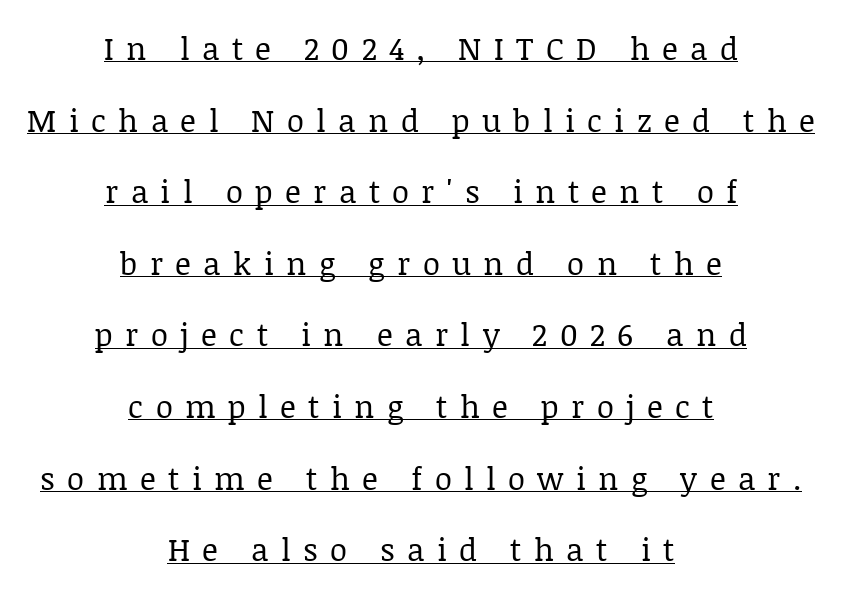
{"serif": "yes", "italic": "no", "bold": "no", "weight": "regular", "width": "normal", "stroke_contrast": "low", "x_height": "large", "monospaced": "no", "underline": "yes", "align": "center", "line_spacing": "loose", "line_spacing_ratio": 2.31, "letter_spacing": "wide", "letter_spacing_em": 0.4, "glyph_px": 31}
